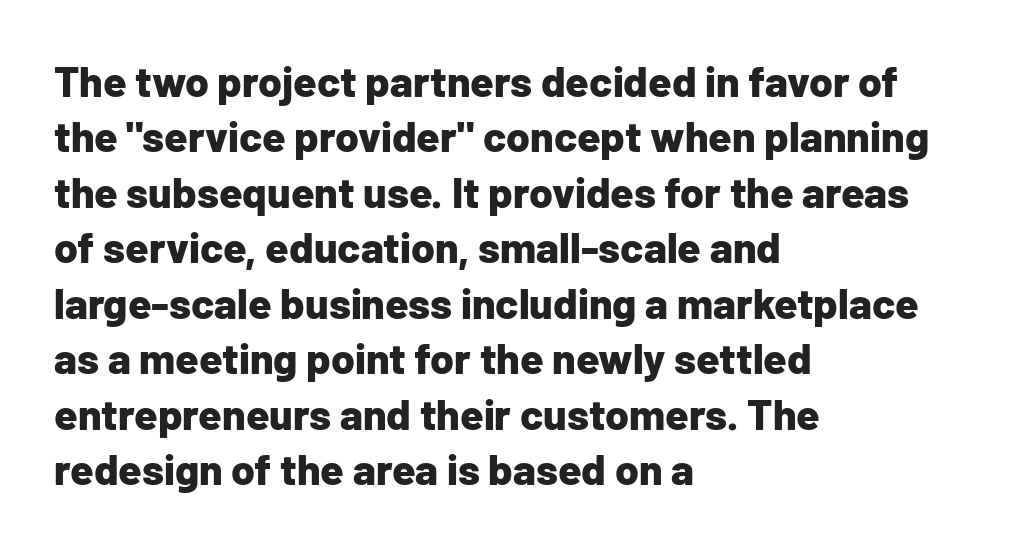
{"serif": "no", "italic": "no", "bold": "yes", "weight": "bold", "width": "normal", "stroke_contrast": "low", "x_height": "medium", "monospaced": "no", "underline": "no", "align": "left", "line_spacing": "normal", "line_spacing_ratio": 1.29, "letter_spacing": "normal", "letter_spacing_em": 0.0, "glyph_px": 43}
